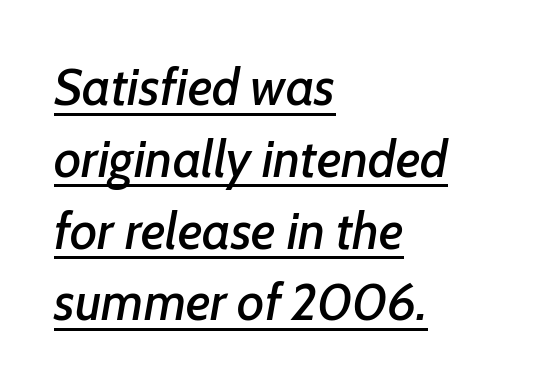
Q: Is the text italic (slanted)? A: Yes, it leans right by about 7 degrees.
Q: Is the text underlined? A: Yes.
Q: How is the paragraph aligned? A: Left-aligned.
Q: Is the spacing between letters normal or unusually wide? A: Normal.
Q: Is the spacing between lines tight, normal or loose? A: Normal.
Q: Width (condensed, normal, or wide)? A: Normal.
Q: Stroke contrast? A: Low.
Q: x-height? A: Medium.
Q: Monospaced? A: No.
